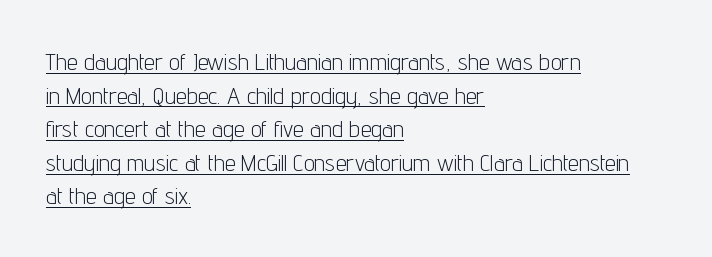
{"italic": "no", "bold": "no", "underline": "yes", "align": "left", "line_spacing": "normal", "line_spacing_ratio": 1.4, "letter_spacing": "normal", "letter_spacing_em": 0.0, "glyph_px": 24}
